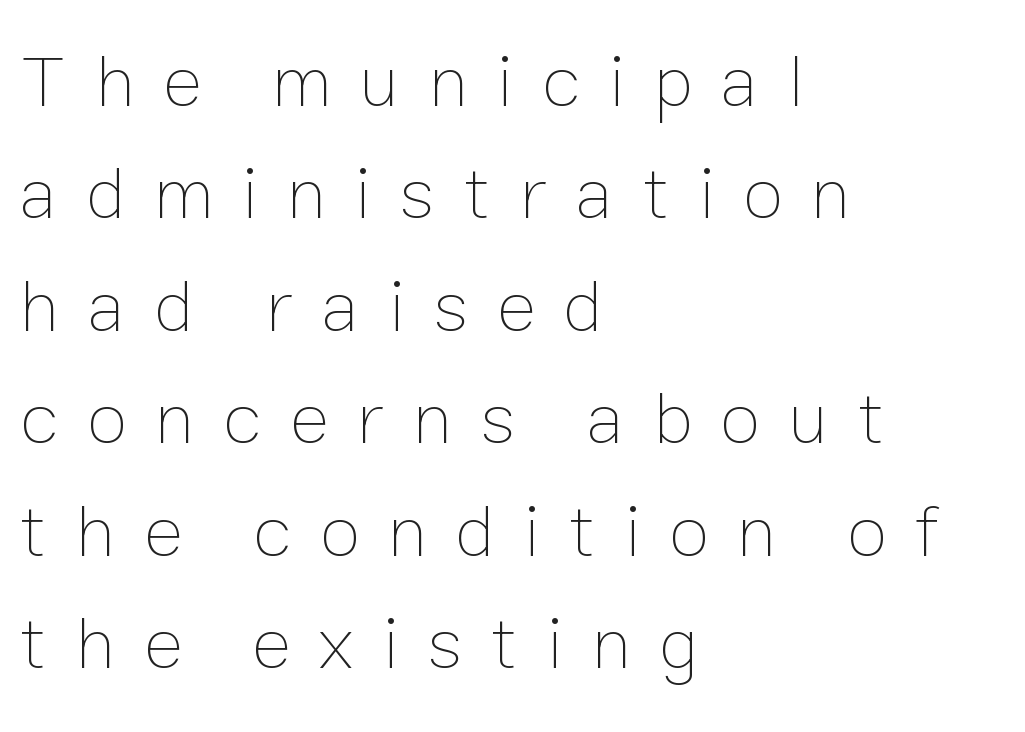
{"italic": "no", "bold": "no", "weight": "thin", "width": "normal", "stroke_contrast": "low", "x_height": "medium", "monospaced": "no", "underline": "no", "align": "left", "line_spacing": "normal", "line_spacing_ratio": 1.52, "letter_spacing": "wide", "letter_spacing_em": 0.38, "glyph_px": 74}
